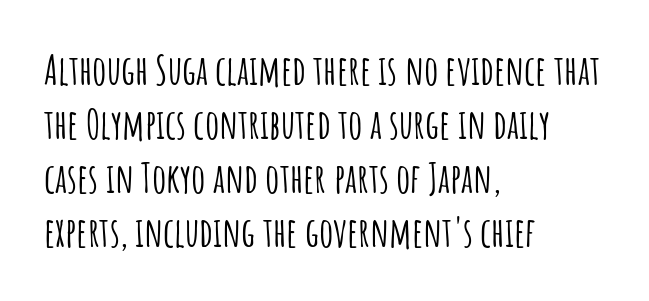
{"serif": "no", "italic": "no", "width": "condensed", "stroke_contrast": "low", "x_height": "large", "monospaced": "no", "underline": "no", "align": "left", "line_spacing": "normal", "line_spacing_ratio": 1.35, "letter_spacing": "normal", "letter_spacing_em": 0.0, "glyph_px": 40}
